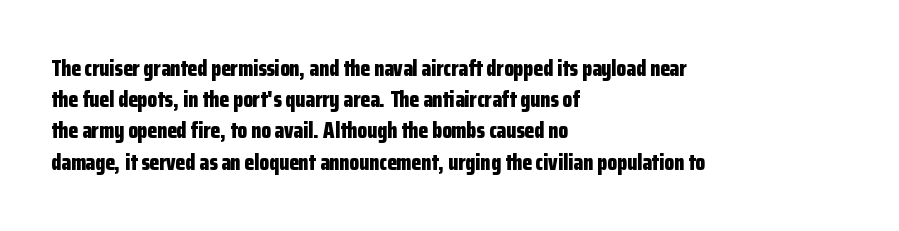
The image shows 22 px bold type, upright; set left-aligned, normal line spacing (1.42x), normal letter spacing, not underlined.
